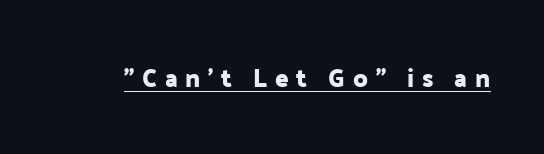
{"italic": "no", "underline": "yes", "letter_spacing": "wide", "letter_spacing_em": 0.31, "glyph_px": 25}
